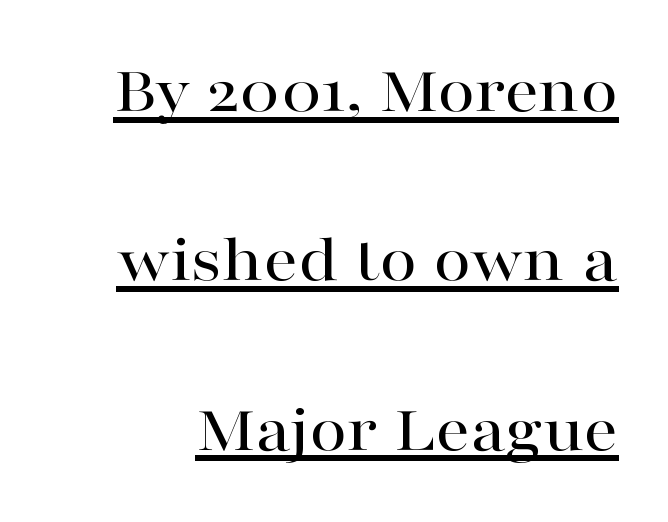
Q: Is the text italic (slanted)? A: No, it is upright.
Q: Is the typeface a serif or a sans-serif typeface? A: Serif.
Q: Is the text underlined? A: Yes.
Q: Is the spacing between letters normal or unusually wide? A: Normal.
Q: Is the spacing between lines tight, normal or loose? A: Loose.
Q: Width (condensed, normal, or wide)? A: Wide.
Q: Stroke contrast? A: High.
Q: x-height? A: Medium.
Q: Monospaced? A: No.
